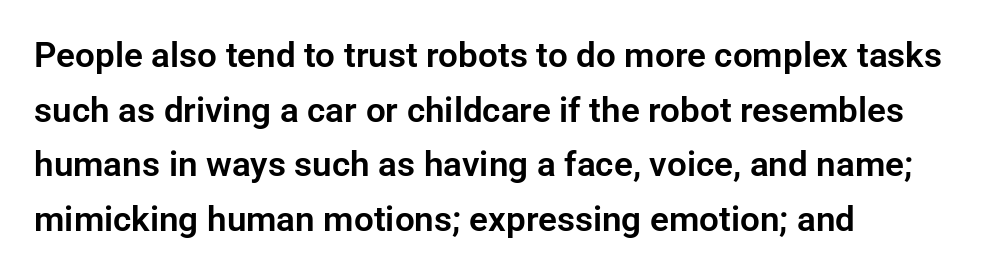
Q: Is the text italic (slanted)? A: No, it is upright.
Q: Is the typeface a serif or a sans-serif typeface? A: Sans-serif.
Q: Is the text underlined? A: No.
Q: How is the paragraph aligned? A: Left-aligned.
Q: Is the spacing between letters normal or unusually wide? A: Normal.
Q: Is the spacing between lines tight, normal or loose? A: Normal.
Q: Width (condensed, normal, or wide)? A: Normal.
Q: Stroke contrast? A: Low.
Q: x-height? A: Medium.
Q: Monospaced? A: No.
